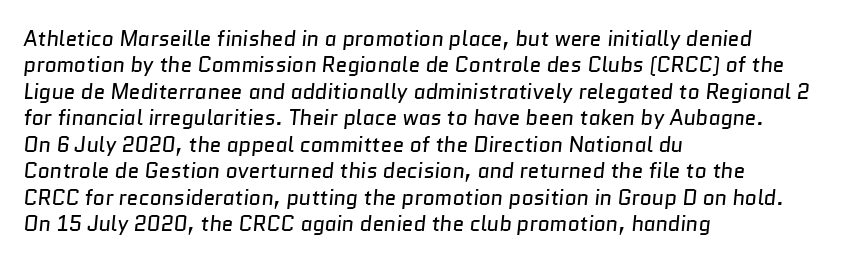
The image shows 21 px text type; set left-aligned, normal line spacing (1.26x), normal letter spacing, not underlined.
